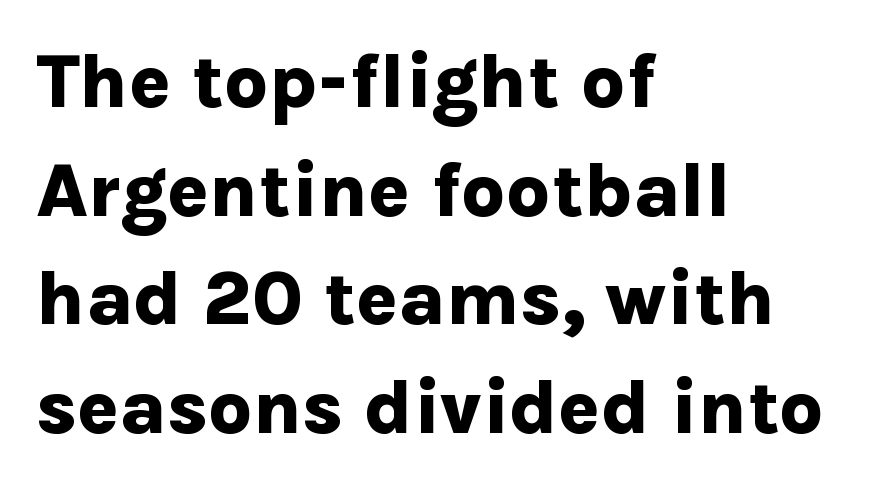
{"serif": "no", "italic": "no", "bold": "yes", "weight": "bold", "width": "normal", "stroke_contrast": "low", "x_height": "medium", "monospaced": "no", "underline": "no", "align": "left", "line_spacing": "normal", "line_spacing_ratio": 1.41, "letter_spacing": "normal", "letter_spacing_em": 0.0, "glyph_px": 77}
